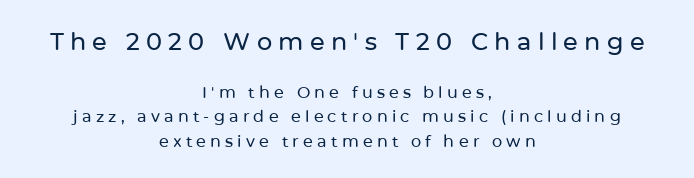
{"italic": "no", "underline": "no", "align": "center", "line_spacing": "normal", "line_spacing_ratio": 1.53, "letter_spacing": "wide", "letter_spacing_em": 0.26, "larger_block": "first", "size_ratio": 1.5, "glyph_px": 24}
